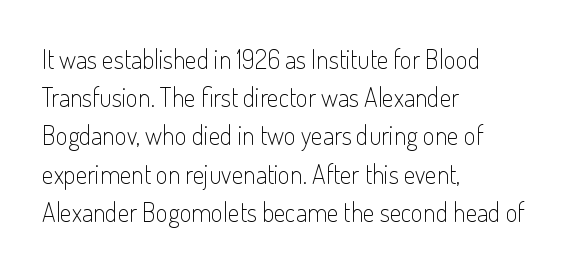
The vertical gap from one line to the next is medium. Quick note: underline off. The characters are drawn with everyday or finer stroke widths. A typesetter would mark this as roman, not italic. Caption: multi-line text, flush left, ragged right.
